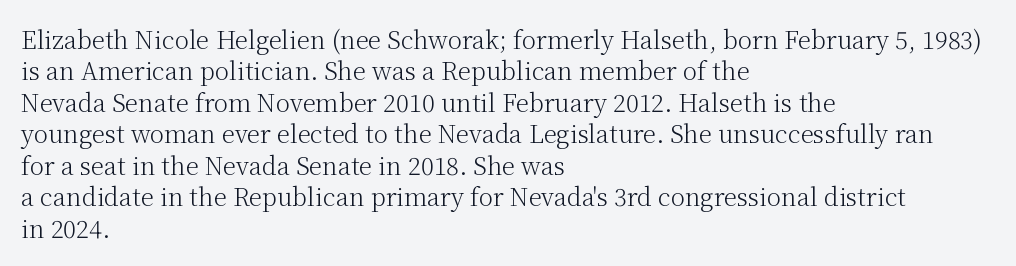
What stands out about the letter spacing? Nothing — it is the standard amount. Unmarked baselines from the first word to the last. The rendering anchors every line to the left-hand side. Regarding leading, the lines here are spaced in the standard way. Compared with a typical body face, this is equally light or lighter still. In terms of posture, this sample is upright.
